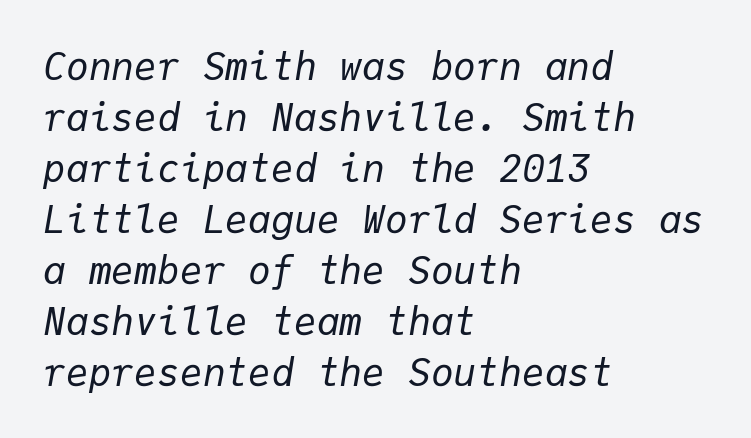
{"italic": "yes", "lean": "right", "slant_degrees": 9, "bold": "no", "weight": "regular", "width": "normal", "stroke_contrast": "low", "x_height": "medium", "monospaced": "yes", "underline": "no", "align": "left", "line_spacing": "normal", "line_spacing_ratio": 1.34, "letter_spacing": "normal", "letter_spacing_em": 0.0, "glyph_px": 38}
